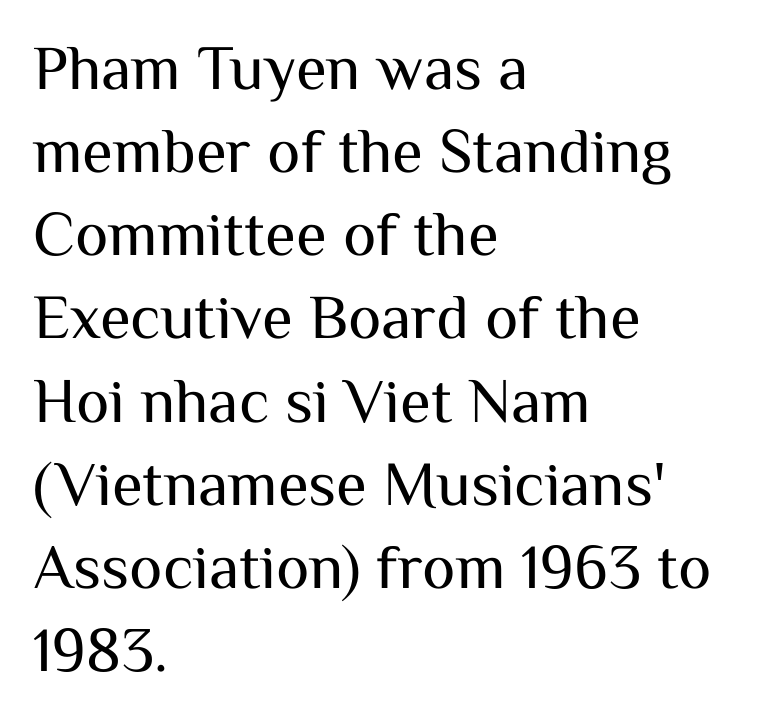
Q: Is the text bold? A: No.
Q: Is the text italic (slanted)? A: No, it is upright.
Q: Is the typeface a serif or a sans-serif typeface? A: Sans-serif.
Q: Is the text underlined? A: No.
Q: How is the paragraph aligned? A: Left-aligned.
Q: Is the spacing between letters normal or unusually wide? A: Normal.
Q: Is the spacing between lines tight, normal or loose? A: Normal.
Q: Width (condensed, normal, or wide)? A: Normal.
Q: Stroke contrast? A: Medium.
Q: x-height? A: Medium.
Q: Monospaced? A: No.
